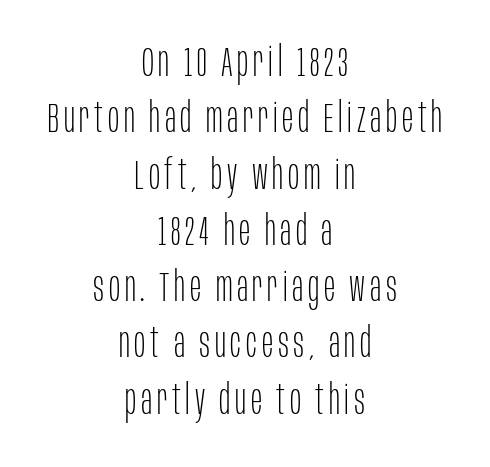
{"serif": "no", "italic": "no", "bold": "no", "weight": "thin", "width": "condensed", "stroke_contrast": "low", "x_height": "large", "monospaced": "no", "underline": "no", "align": "center", "line_spacing": "normal", "line_spacing_ratio": 1.34, "glyph_px": 42}
